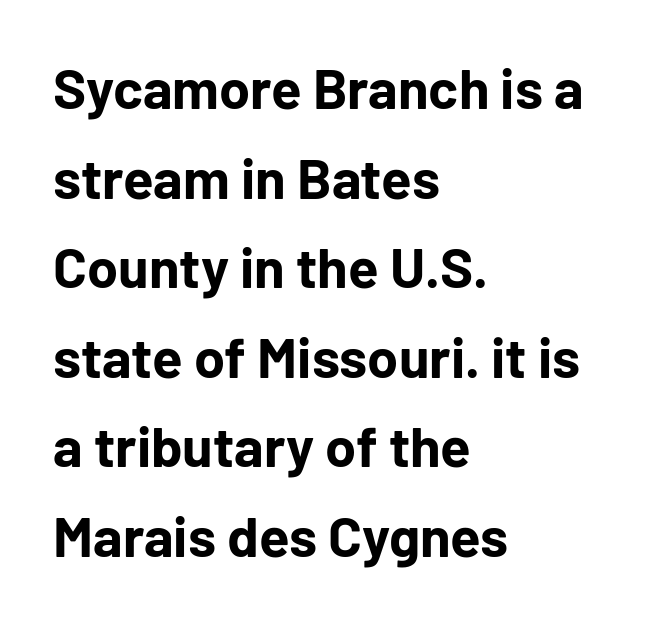
The image shows 56 px bold sans-serif type, upright; set left-aligned, normal line spacing (1.6x), normal letter spacing, not underlined; low stroke contrast and a medium x-height.
